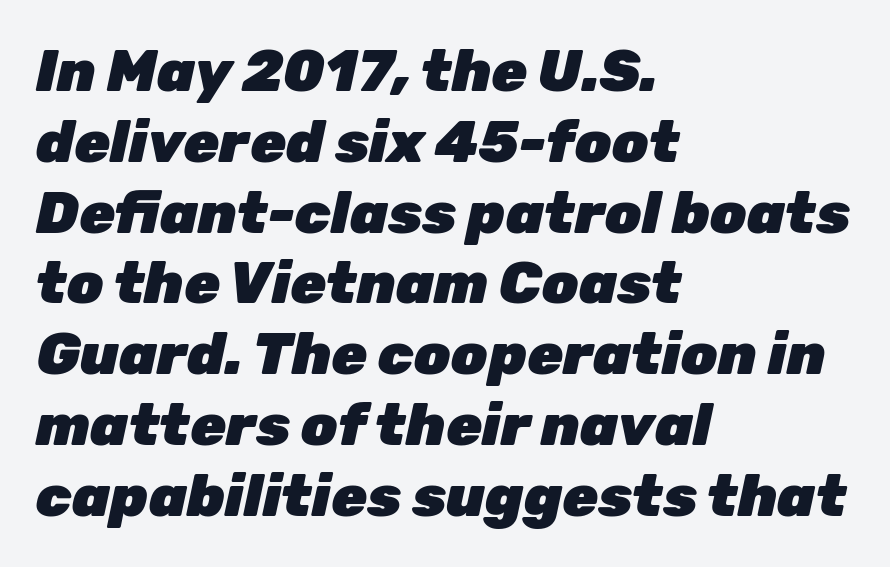
The image shows 58 px heavy type, italic (leaning right); set left-aligned, line spacing 1.22x, normal letter spacing, not underlined; low stroke contrast and a medium x-height.
